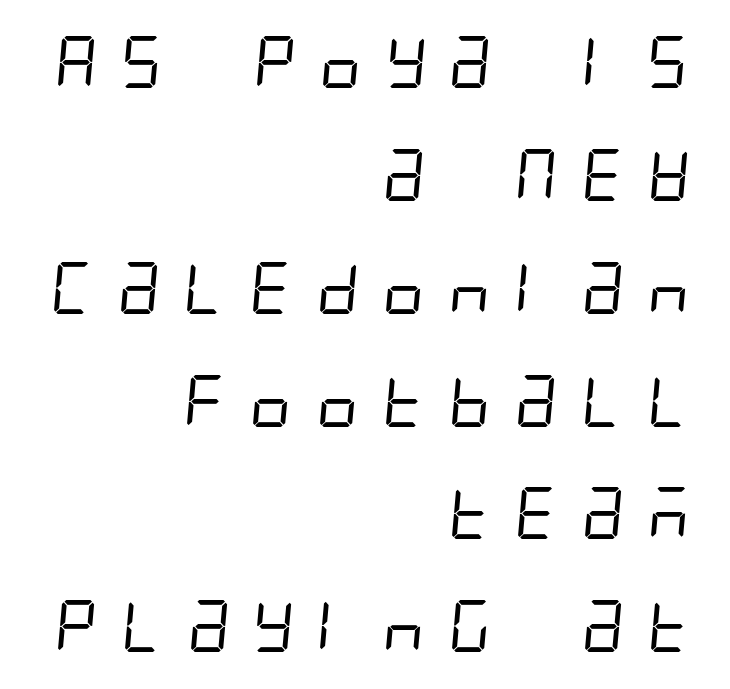
The image shows 52 px regular-weight, condensed sans-serif type; set right-aligned, loose line spacing (2.17x), unusually wide letter spacing (+0.33 em), not underlined; low stroke contrast and a large x-height.
